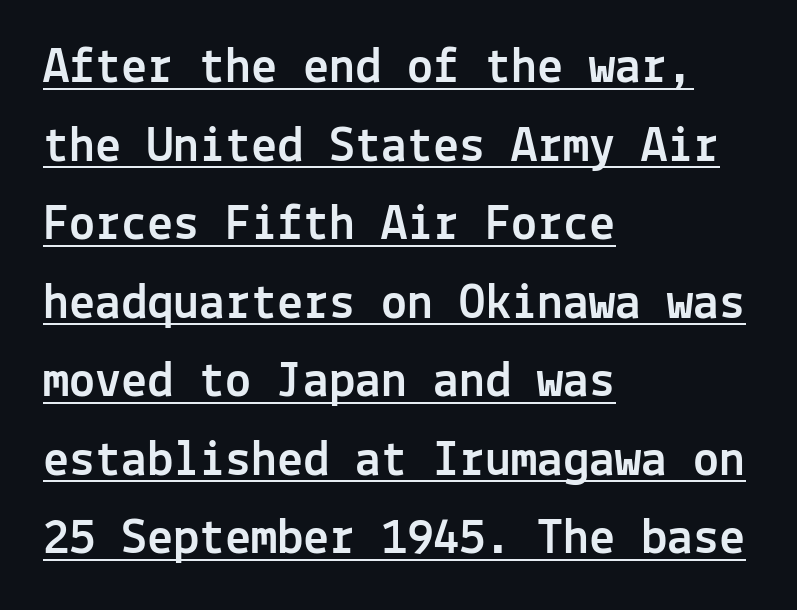
The image shows 52 px sans-serif type, upright, monospaced; set left-aligned, normal line spacing (1.51x), normal letter spacing, underlined; a medium x-height.
